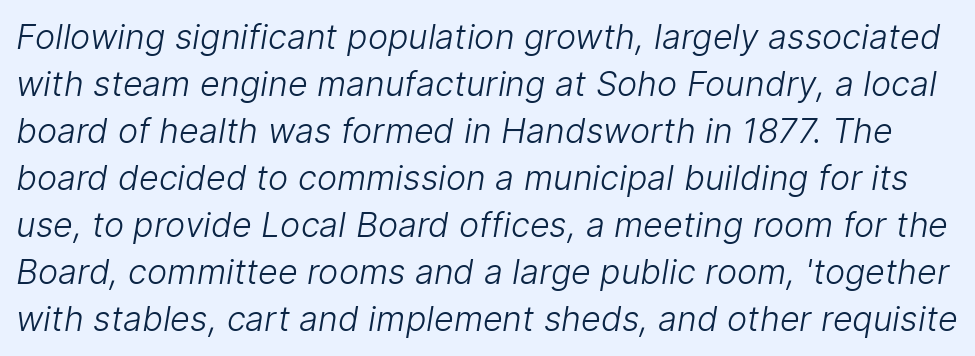
The image shows 34 px light sans-serif type; set normal line spacing (1.38x), normal letter spacing, not underlined; low stroke contrast and a medium x-height.
